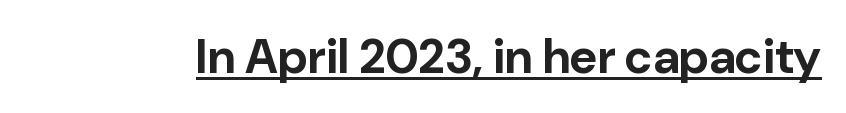
{"serif": "no", "italic": "no", "bold": "yes", "weight": "bold", "width": "normal", "stroke_contrast": "low", "x_height": "medium", "monospaced": "no", "underline": "yes", "letter_spacing": "normal", "letter_spacing_em": 0.0, "glyph_px": 48}
